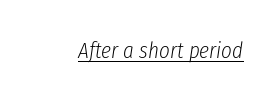
The image shows 23 px text type, italic (leaning right); set normal letter spacing, underlined.
